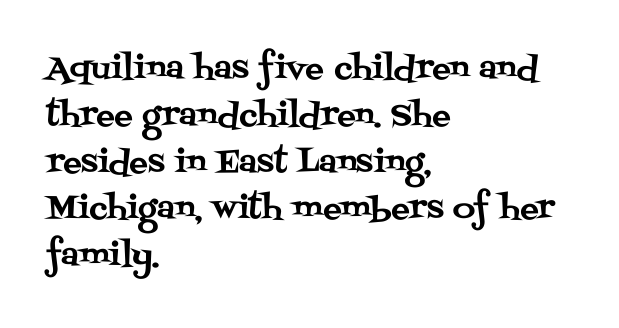
{"serif": "yes", "italic": "no", "width": "normal", "stroke_contrast": "medium", "x_height": "large", "monospaced": "no", "underline": "no", "align": "left", "line_spacing": "normal", "line_spacing_ratio": 1.51, "letter_spacing": "normal", "letter_spacing_em": 0.0, "glyph_px": 31}
